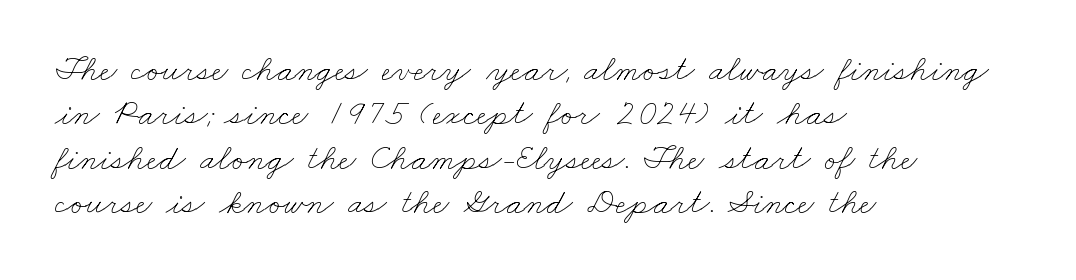
Stroke mass is kept to a normal reading level or below. The face used here is rendered with its standard letterfit. This sample is left-justified, so line endings fall wherever the words run out. Varying glyph widths throughout — classic text-font behaviour. The strip under each line holds only bare page.
